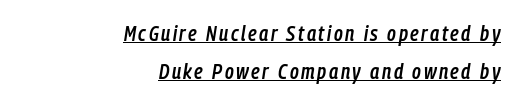
The strokes are fattened partway — semibold, not bold. Glance below the letters and you will spot a drawn line. Notice how the passage keeps a crisp vertical edge on the right only. Quick note: italic.
